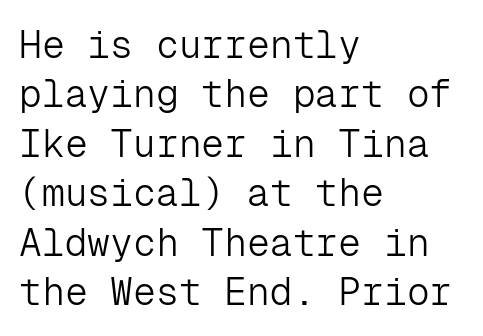
{"serif": "no", "italic": "no", "bold": "no", "weight": "light", "width": "normal", "stroke_contrast": "low", "x_height": "medium", "monospaced": "yes", "underline": "no", "align": "left", "line_spacing": "normal", "line_spacing_ratio": 1.3, "letter_spacing": "normal", "letter_spacing_em": 0.0, "glyph_px": 38}
